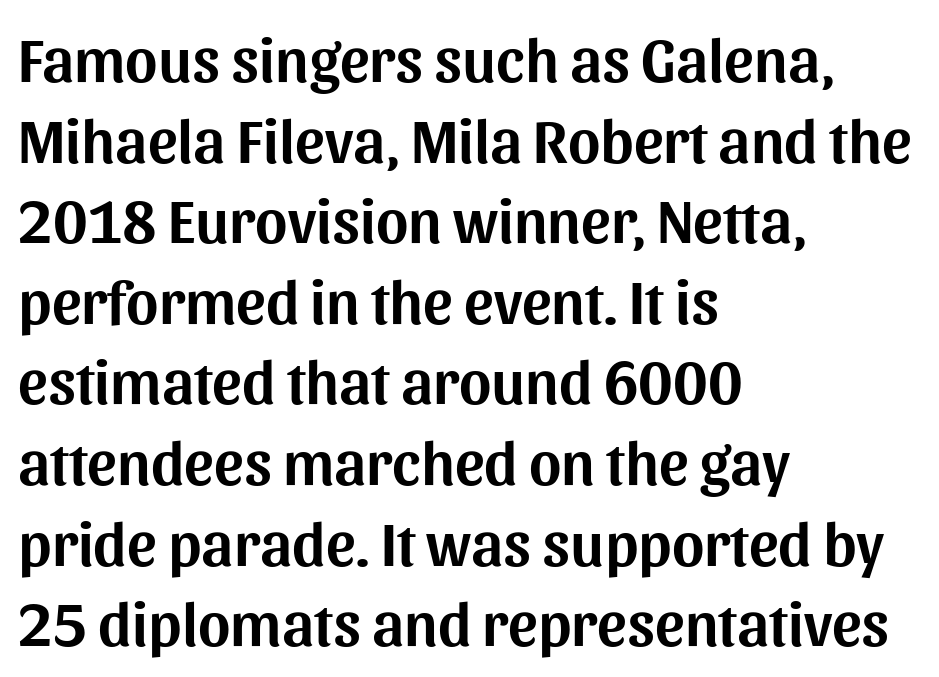
The image shows 62 px sans-serif type, upright; set left-aligned, normal line spacing (1.3x), normal letter spacing, not underlined; medium stroke contrast and a medium x-height.
